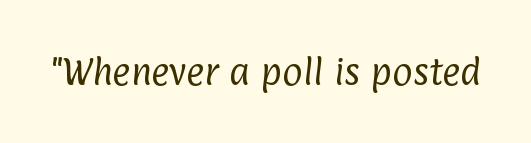
The image shows 31 px regular-weight, condensed sans-serif type; set normal letter spacing, not underlined; low stroke contrast and a medium x-height.
